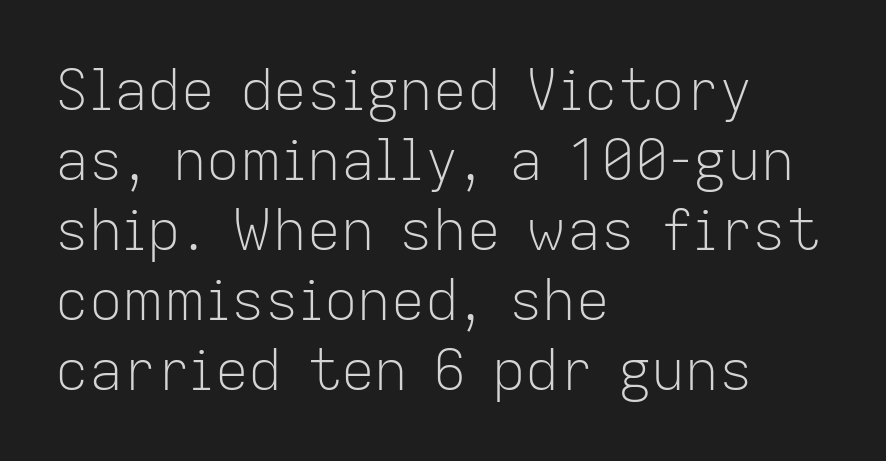
The line-height multiplier appears to be the usual default. The type sits square on the baseline with zero lean. The text was rendered using a sans face with plain stroke endings. Anything drawn beneath the words? Only blank space.
